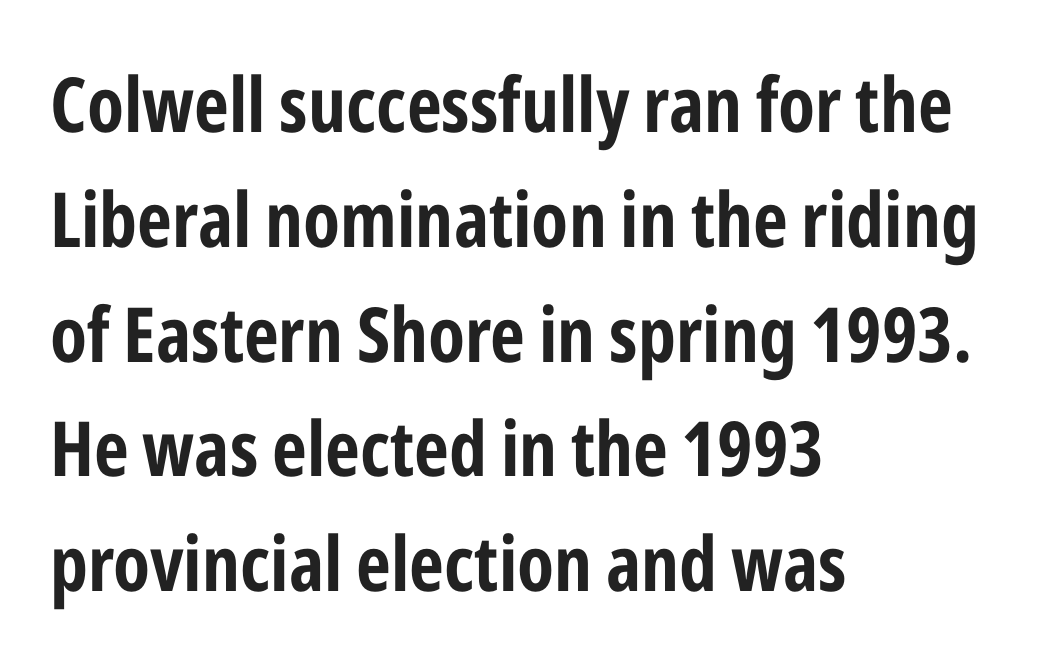
You can tell from the bare stems that sans-serif type was used. Unmarked baselines from the first word to the last. Proportional: the letters do not fall into vertical columns. This sample keeps an unexceptional amount of space between lines. It's the straight-up-and-down kind of type.
